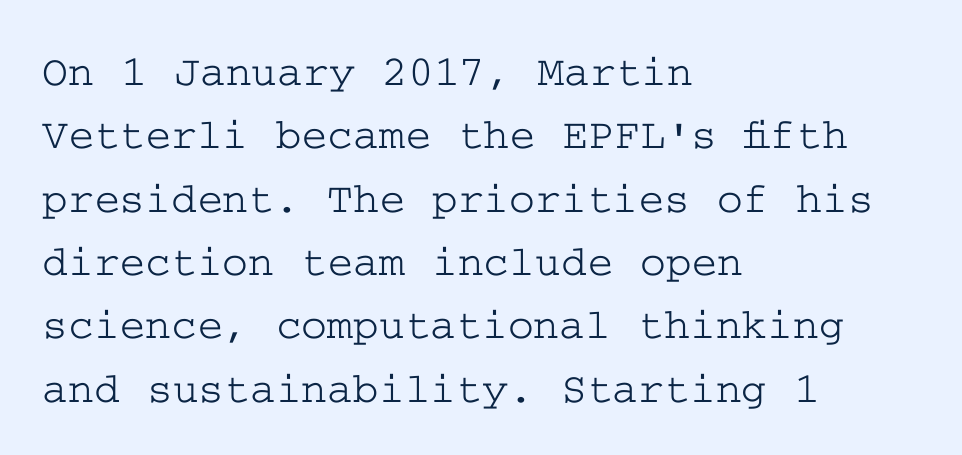
{"serif": "yes", "italic": "no", "width": "wide", "stroke_contrast": "low", "x_height": "medium", "underline": "no", "align": "left", "line_spacing": "normal", "line_spacing_ratio": 1.44, "letter_spacing": "normal", "letter_spacing_em": 0.0, "glyph_px": 44}
